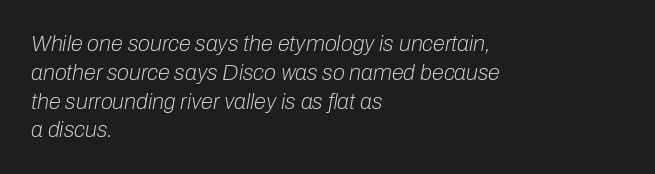
In terms of letterspacing, this is plain default setting. Emphasis-style slanted type is in use. The vertical gap from one line to the next is medium. The strokes are not fattened; the text isn't bold. The rendering anchors every line to the left-hand side.
